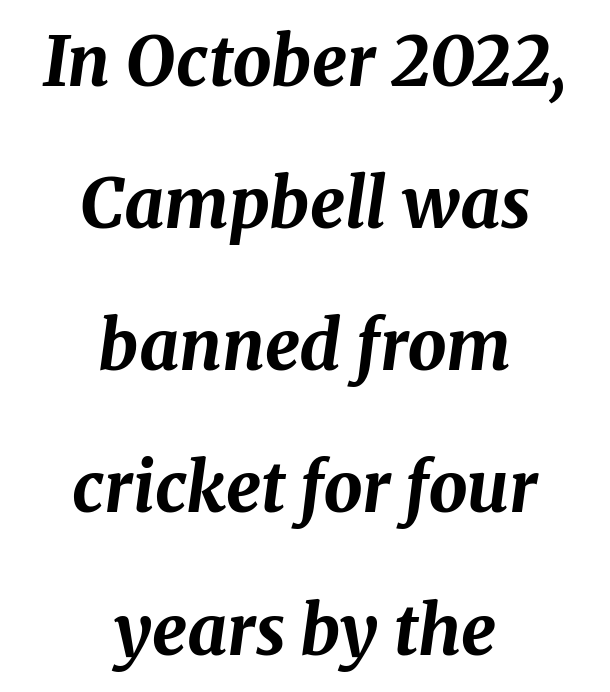
The image shows 69 px bold type, italic (leaning right); set centered, loose line spacing (2.06x), normal letter spacing, not underlined; medium stroke contrast and a medium x-height.
